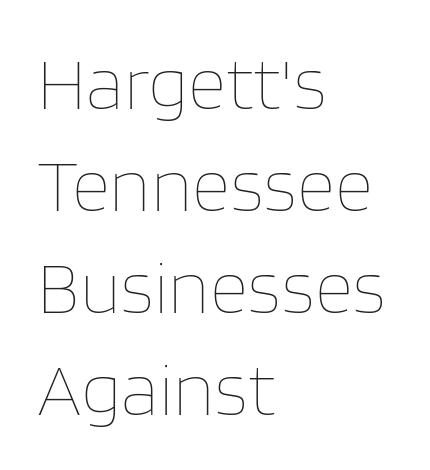
{"italic": "no", "bold": "no", "weight": "thin", "width": "normal", "stroke_contrast": "low", "x_height": "large", "monospaced": "no", "underline": "no", "align": "left", "line_spacing": "normal", "line_spacing_ratio": 1.36, "letter_spacing": "normal", "letter_spacing_em": 0.0, "glyph_px": 75}
